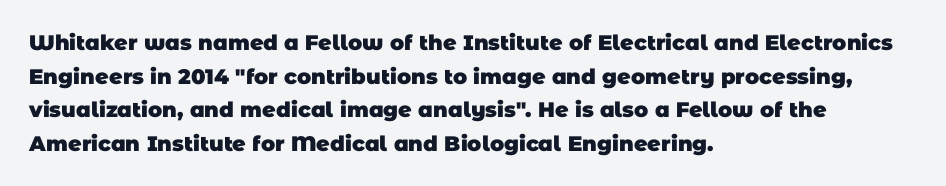
The image shows 21 px bold type; set left-aligned, normal line spacing (1.6x), normal letter spacing, not underlined.
